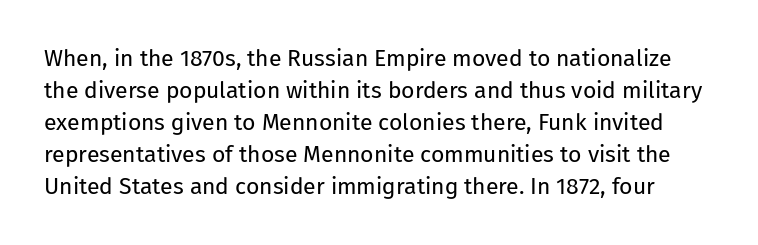
Q: Is the text bold? A: No.
Q: Is the text italic (slanted)? A: No, it is upright.
Q: Is the text underlined? A: No.
Q: Is the spacing between letters normal or unusually wide? A: Normal.
Q: Is the spacing between lines tight, normal or loose? A: Normal.
